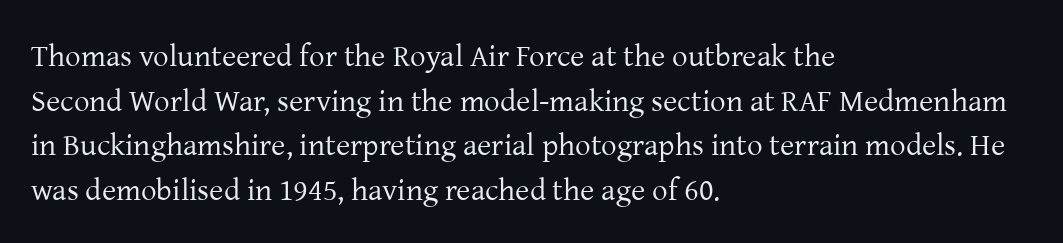
The image shows 31 px regular-weight serif type, upright; set left-aligned, normal line spacing (1.44x), normal letter spacing, not underlined; low stroke contrast and a medium x-height.
